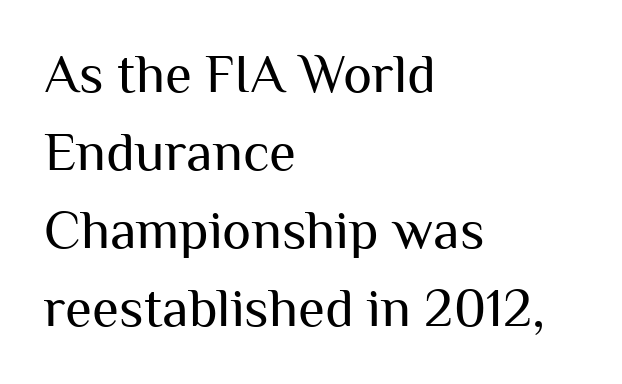
The letters stand straight up with perfectly vertical stems. Proportional: the letters do not fall into vertical columns. Vertical spacing — default. Does extra space separate the letters? No, they use regular spacing.
